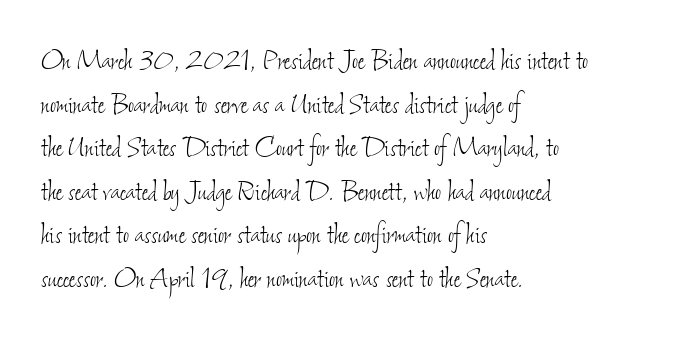
The image shows 33 px thin, condensed type; set left-aligned, normal line spacing (1.32x), normal letter spacing, not underlined; low stroke contrast and a small x-height.
